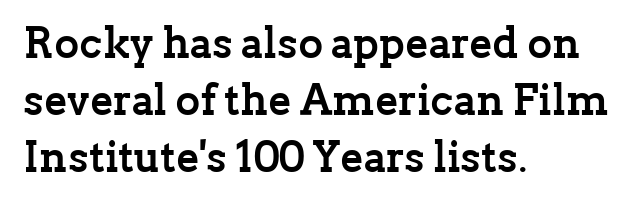
The image shows 43 px semibold serif type, upright; set left-aligned, normal line spacing (1.32x), normal letter spacing, not underlined; low stroke contrast and a medium x-height.
